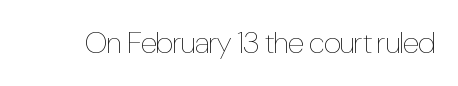
{"italic": "no", "bold": "no", "weight": "thin", "width": "condensed", "stroke_contrast": "low", "x_height": "medium", "monospaced": "no", "underline": "no", "letter_spacing": "normal", "letter_spacing_em": 0.0, "glyph_px": 30}
